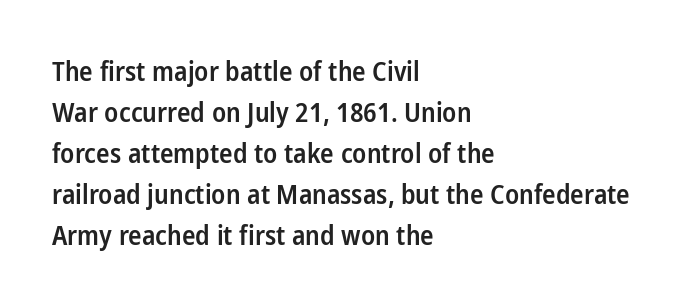
{"italic": "no", "bold": "semi", "underline": "no", "align": "left", "line_spacing": "normal", "line_spacing_ratio": 1.52, "letter_spacing": "normal", "letter_spacing_em": 0.0, "glyph_px": 27}
